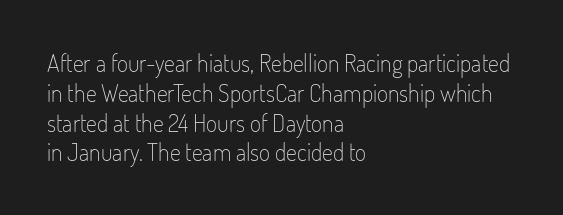
The image shows 24 px text type, upright; set left-aligned, line spacing 1.24x, normal letter spacing, not underlined.
